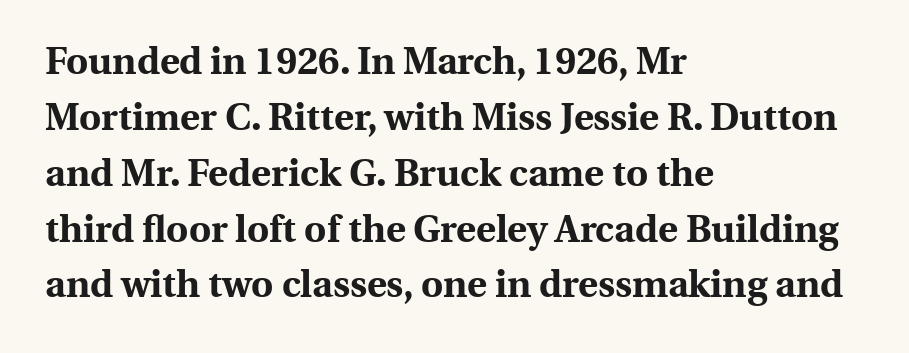
{"serif": "yes", "italic": "no", "bold": "yes", "weight": "bold", "width": "normal", "x_height": "medium", "monospaced": "no", "underline": "no", "align": "left", "line_spacing": "normal", "line_spacing_ratio": 1.47, "letter_spacing": "normal", "letter_spacing_em": 0.0, "glyph_px": 38}
